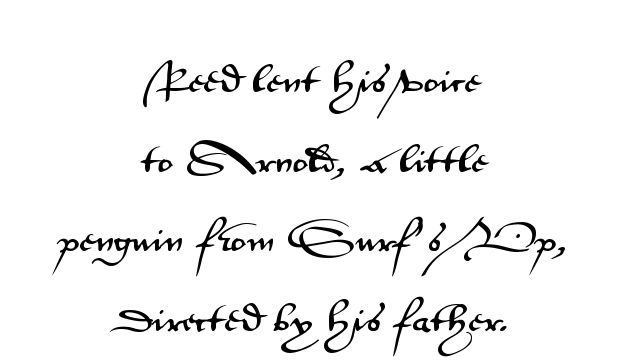
The line texture is even and compact thanks to regular tracking. The font family rendered here belongs to the sans-serif group. The rag falls on both sides of this text block equally. These lines are rendered in a variable-pitch font. Only glyphs here, with clear space below each row.
